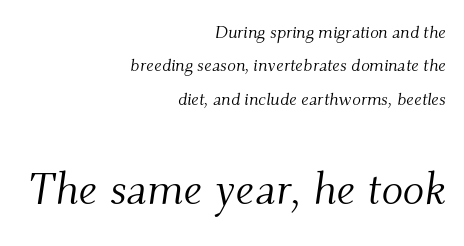
The image shows 45 px light serif type, italic (leaning right); set right-aligned, line spacing 1.86x, normal letter spacing, not underlined; the second (bottom) block is 2.5x larger; medium stroke contrast and a small x-height.
